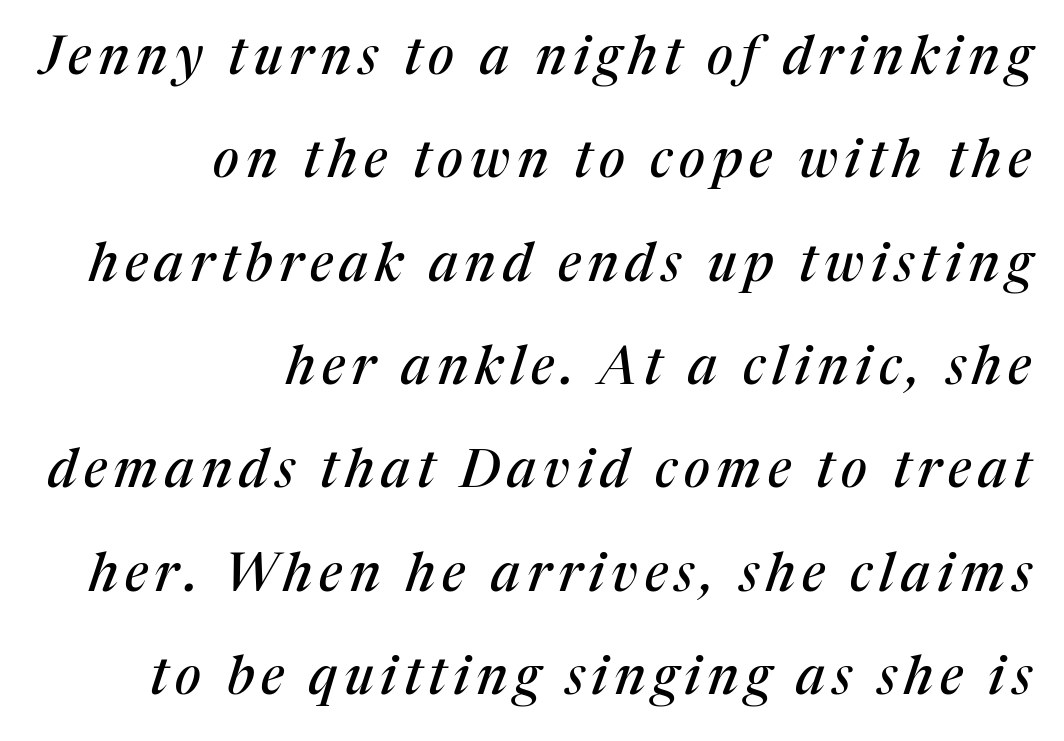
{"serif": "yes", "italic": "yes", "lean": "right", "slant_degrees": 17, "width": "normal", "stroke_contrast": "medium", "x_height": "medium", "monospaced": "no", "underline": "no", "align": "right", "line_spacing": "loose", "line_spacing_ratio": 1.95, "glyph_px": 53}
